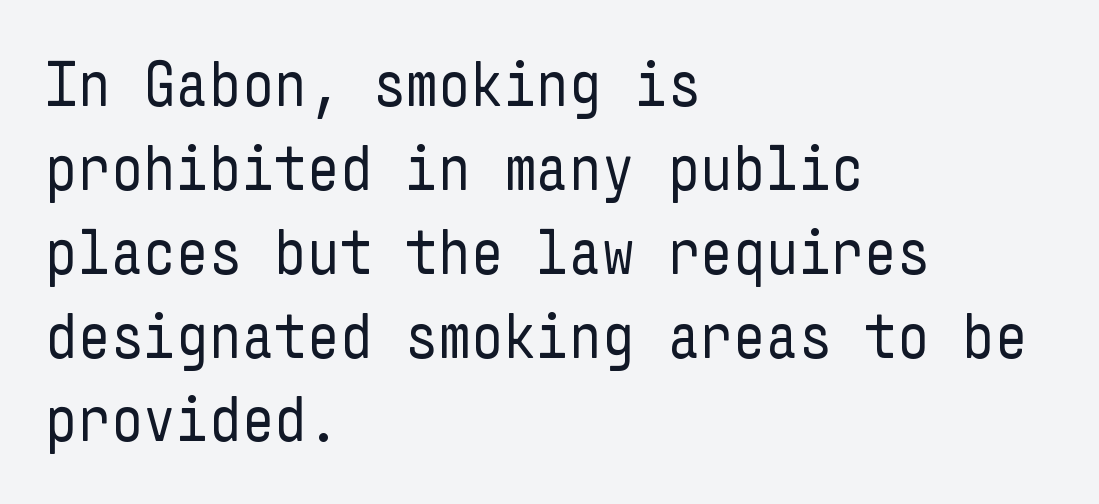
{"serif": "no", "italic": "no", "bold": "no", "weight": "regular", "width": "condensed", "stroke_contrast": "low", "x_height": "medium", "underline": "no", "align": "left", "line_spacing": "normal", "line_spacing_ratio": 1.31, "letter_spacing": "normal", "letter_spacing_em": 0.0, "glyph_px": 64}
